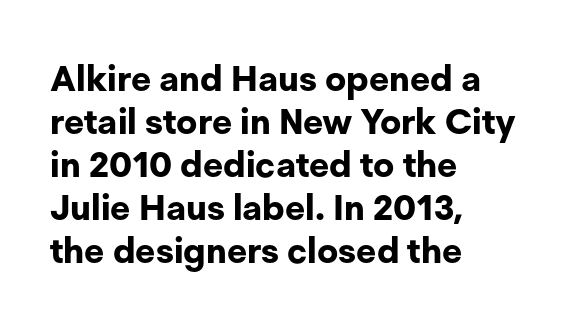
The image shows 35 px bold sans-serif type, upright; set left-aligned, line spacing 1.23x, normal letter spacing, not underlined; low stroke contrast and a medium x-height.
